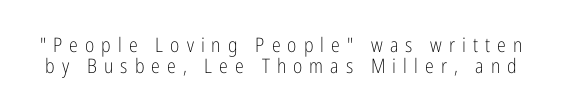
Q: Is the text bold? A: No.
Q: Is the text italic (slanted)? A: No, it is upright.
Q: Is the text underlined? A: No.
Q: Is the spacing between letters normal or unusually wide? A: Unusually wide.
Q: Is the spacing between lines tight, normal or loose? A: Tight.
